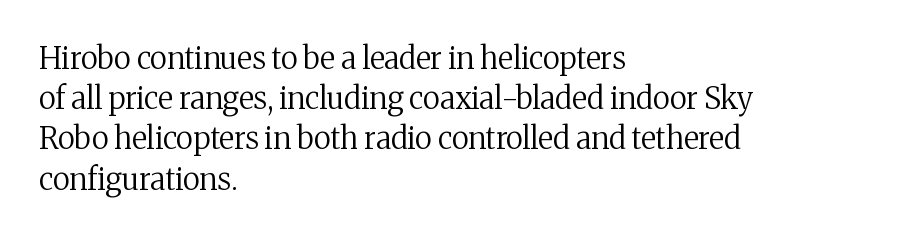
{"serif": "yes", "italic": "no", "bold": "no", "weight": "regular", "width": "normal", "stroke_contrast": "medium", "x_height": "medium", "monospaced": "no", "underline": "no", "align": "left", "line_spacing": "normal", "line_spacing_ratio": 1.34, "letter_spacing": "normal", "letter_spacing_em": 0.0, "glyph_px": 30}
